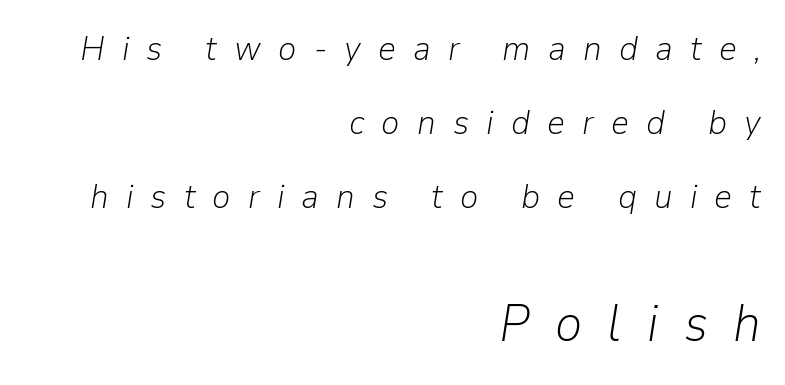
The image shows 52 px light type, italic (leaning right); set right-aligned, loose line spacing (2.12x), unusually wide letter spacing (+0.49 em), not underlined; the second (bottom) block is 1.49x larger; low stroke contrast and a medium x-height.
